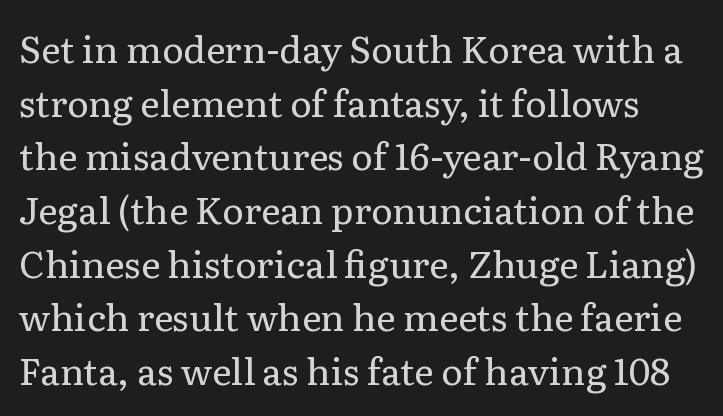
Standard letterfit; no display-style spreading of the glyphs. What's the leading like? Ordinary, nothing unusual. If you drew a line through each stem, it would be perfectly vertical. Plain, unruled lines of type. Here the designer chose a conventional face with non-uniform glyph widths.
